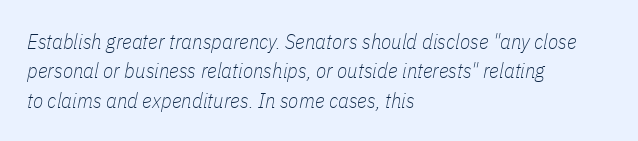
Caption: standard tracking, unaltered. Notice how the passage keeps a crisp vertical edge on the left only. Underlining? Definitely not there. Quick note: italic. Stems here are at most as thick as an everyday book face.
